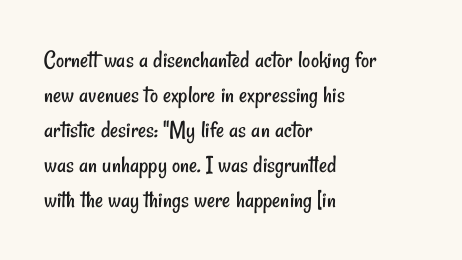
Q: Is the text bold? A: No.
Q: Is the text underlined? A: No.
Q: How is the paragraph aligned? A: Left-aligned.
Q: Is the spacing between letters normal or unusually wide? A: Normal.
Q: Is the spacing between lines tight, normal or loose? A: Normal.
